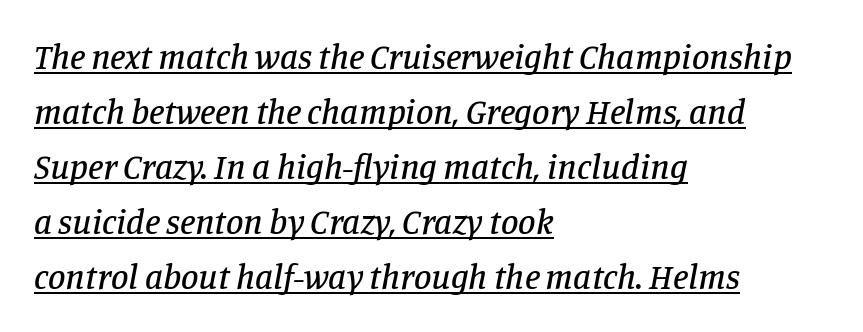
The gaps between neighbouring characters are ordinary and unremarkable. A typographer would call this underscored text. A typesetter would mark this as italic. This sample has the flowing, uneven cadence of proportional lettering. Interline gaps are of average width in this sample.
